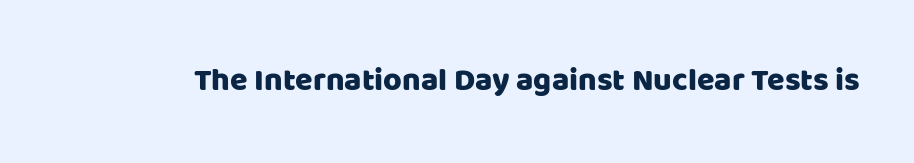
The image shows 32 px sans-serif type, upright; set normal letter spacing, not underlined; low stroke contrast and a large x-height.
